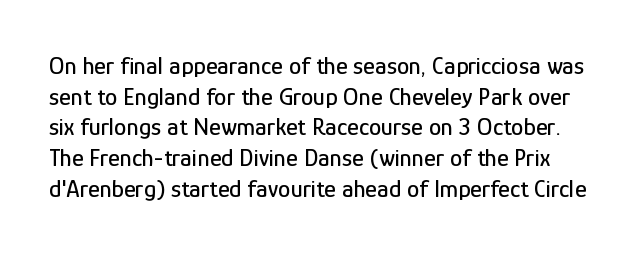
Q: Is the text italic (slanted)? A: No, it is upright.
Q: Is the text underlined? A: No.
Q: Is the spacing between letters normal or unusually wide? A: Normal.
